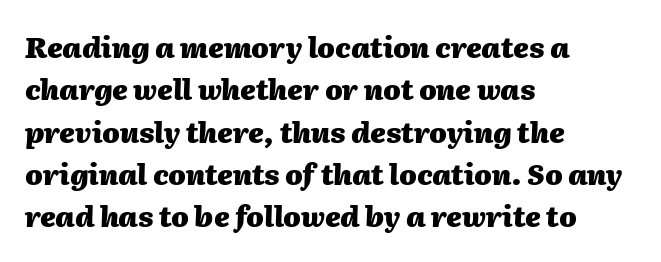
Q: Is the text bold? A: Yes.
Q: Is the text italic (slanted)? A: Yes, it leans right by about 2 degrees.
Q: Is the text underlined? A: No.
Q: How is the paragraph aligned? A: Left-aligned.
Q: Is the spacing between letters normal or unusually wide? A: Normal.
Q: Is the spacing between lines tight, normal or loose? A: Normal.
Q: Width (condensed, normal, or wide)? A: Normal.
Q: Stroke contrast? A: Medium.
Q: x-height? A: Medium.
Q: Monospaced? A: No.
